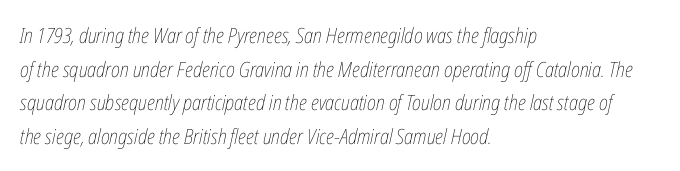
Here the glyphs are tracked normally, forming tight word shapes. There's an unmistakable incline to the writing here. Each row of text sits above clean, open space. A normal amount of white space separates one row of letters from the next. Layout note: lines flush left. Nothing heavy about these letters — not bold at all.
